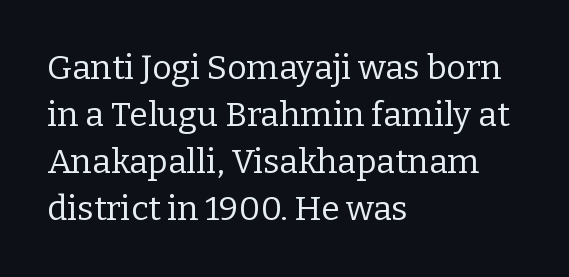
Q: Is the text bold? A: No.
Q: Is the text italic (slanted)? A: No, it is upright.
Q: Is the typeface a serif or a sans-serif typeface? A: Serif.
Q: Is the text underlined? A: No.
Q: How is the paragraph aligned? A: Left-aligned.
Q: Is the spacing between letters normal or unusually wide? A: Normal.
Q: Is the spacing between lines tight, normal or loose? A: Normal.
Q: Width (condensed, normal, or wide)? A: Normal.
Q: Stroke contrast? A: Low.
Q: x-height? A: Medium.
Q: Monospaced? A: No.
